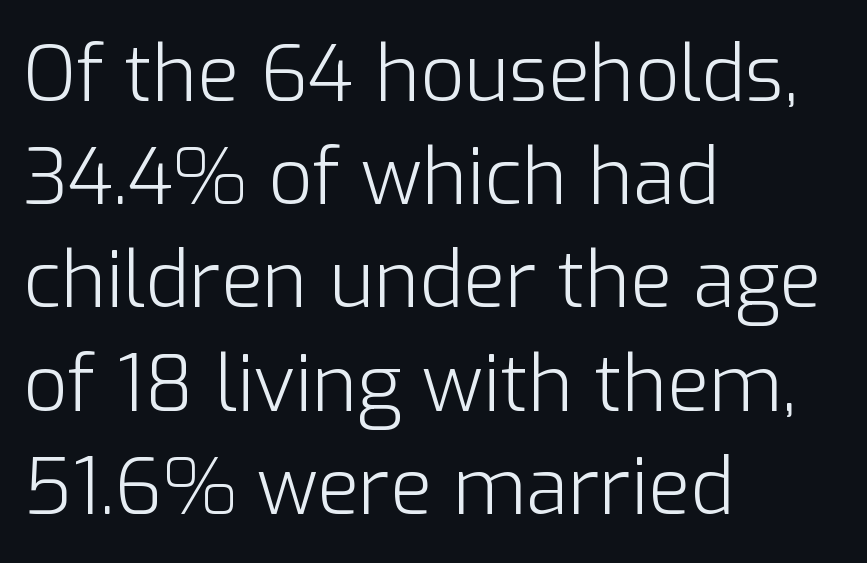
The image shows 77 px light sans-serif type, upright; set left-aligned, normal line spacing (1.34x), normal letter spacing, not underlined; low stroke contrast and a medium x-height.
